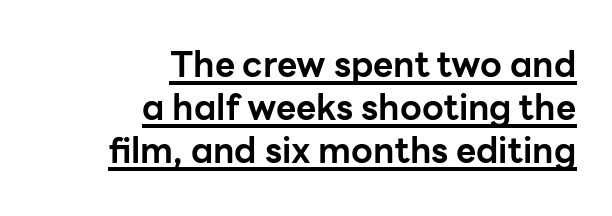
{"serif": "no", "italic": "no", "bold": "yes", "weight": "bold", "width": "normal", "stroke_contrast": "low", "x_height": "medium", "monospaced": "no", "underline": "yes", "align": "right", "line_spacing_ratio": 1.23, "letter_spacing": "normal", "letter_spacing_em": 0.0, "glyph_px": 35}
